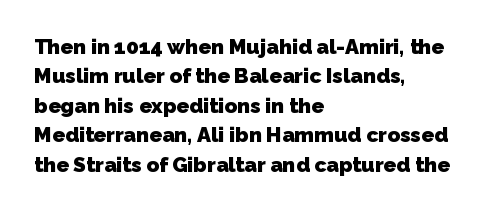
{"bold": "yes", "underline": "no", "align": "left", "line_spacing": "normal", "line_spacing_ratio": 1.4, "letter_spacing": "normal", "letter_spacing_em": 0.0, "glyph_px": 21}
